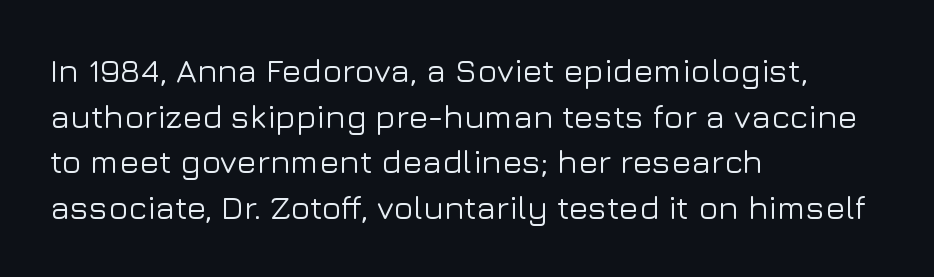
{"serif": "no", "italic": "no", "width": "normal", "stroke_contrast": "low", "x_height": "medium", "monospaced": "no", "underline": "no", "align": "left", "line_spacing": "normal", "line_spacing_ratio": 1.38, "letter_spacing": "normal", "letter_spacing_em": 0.0, "glyph_px": 33}
